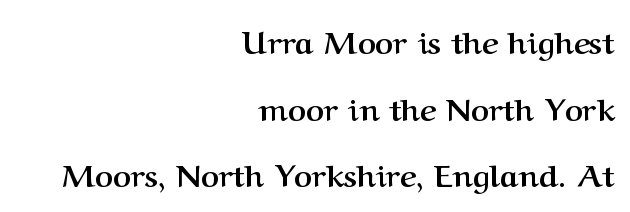
Style check: upright. Is this a fixed-width face? No — the glyphs have proportional, varying widths. In terms of letterspacing, this is plain default setting. The rag falls on the left side of this text block. Type style note: has serifs.
